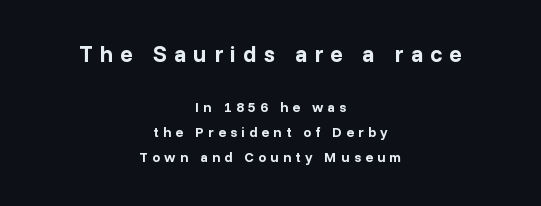
Q: Is the text bold? A: Yes.
Q: Is the text italic (slanted)? A: No, it is upright.
Q: Is the text underlined? A: No.
Q: How is the paragraph aligned? A: Centered.
Q: Is the spacing between letters normal or unusually wide? A: Unusually wide.
Q: Which block of text is set in a larger size, the first (top) or the second (bottom)? A: The first (top) one.
